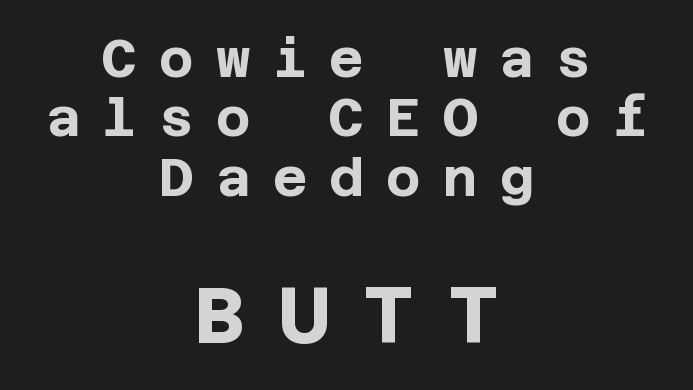
The image shows 79 px bold sans-serif type, upright; set centered, tight line spacing (1.12x), unusually wide letter spacing (+0.42 em), not underlined; the second (bottom) block is 1.49x larger; low stroke contrast and a large x-height.
